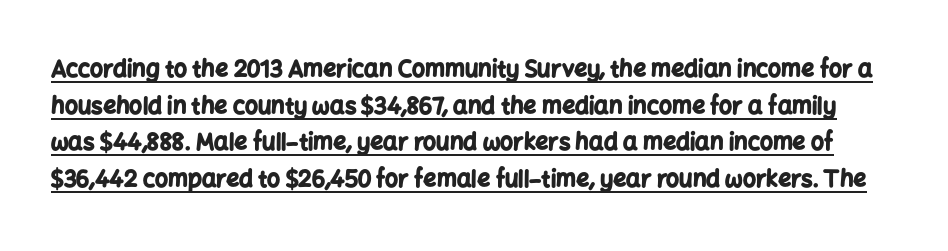
Does extra space separate the letters? No, they use regular spacing. Pretty heavy lettering here — definitely bold. When letters stand straight like this, we call the style roman or upright. Honestly, the underline is the first thing you notice here. The lines sit at an ordinary, default distance from one another.
